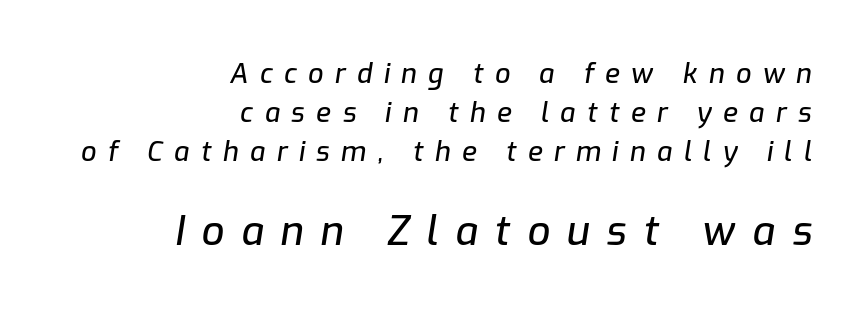
The image shows 40 px text type, italic (leaning right); set right-aligned, normal line spacing (1.44x), unusually wide letter spacing (+0.42 em), not underlined; the second (bottom) block is 1.48x larger; low stroke contrast and a medium x-height.
